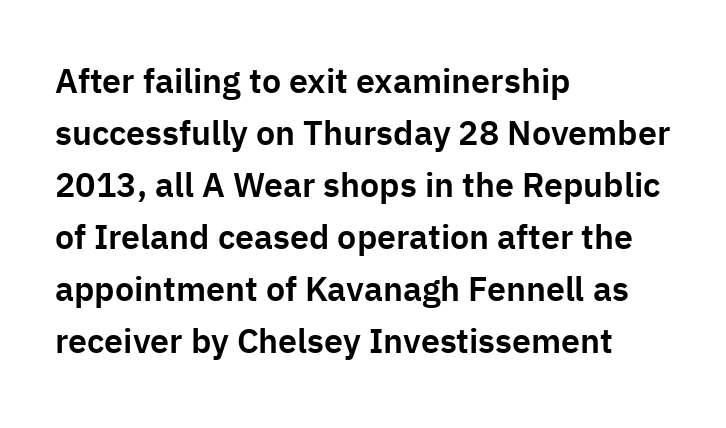
{"serif": "no", "italic": "no", "width": "normal", "stroke_contrast": "low", "x_height": "medium", "monospaced": "no", "underline": "no", "align": "left", "line_spacing": "normal", "line_spacing_ratio": 1.53, "letter_spacing": "normal", "letter_spacing_em": 0.0, "glyph_px": 34}
